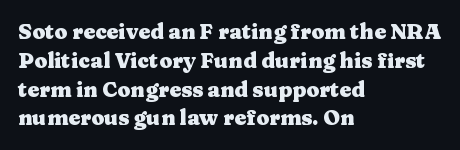
The image shows 21 px bold type, upright; set left-aligned, normal line spacing (1.37x), normal letter spacing, not underlined.
